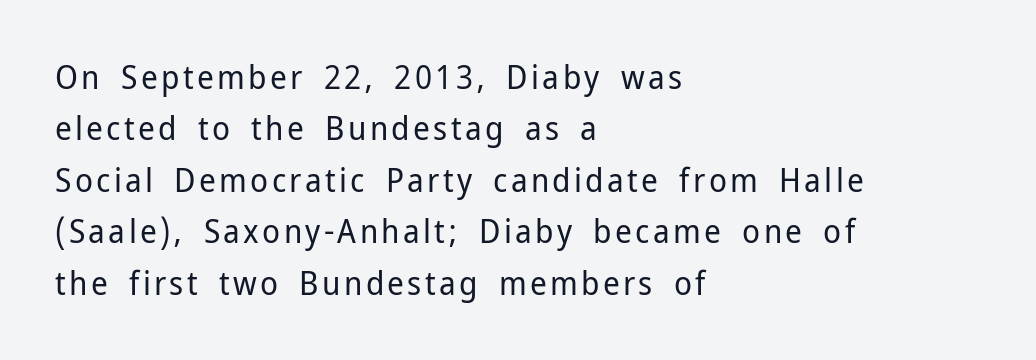
The image shows 33 px regular-weight sans-serif type, upright; set left-aligned, normal line spacing (1.56x), not underlined; low stroke contrast and a medium x-height.
